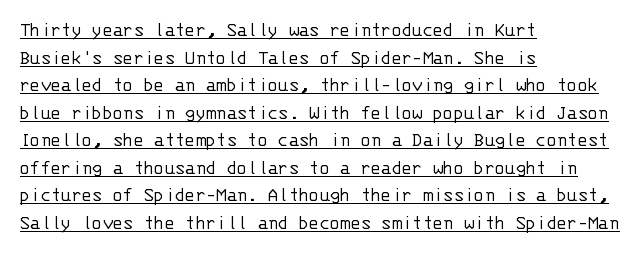
The image shows 21 px text type, upright; set left-aligned, normal line spacing (1.31x), normal letter spacing, underlined.
